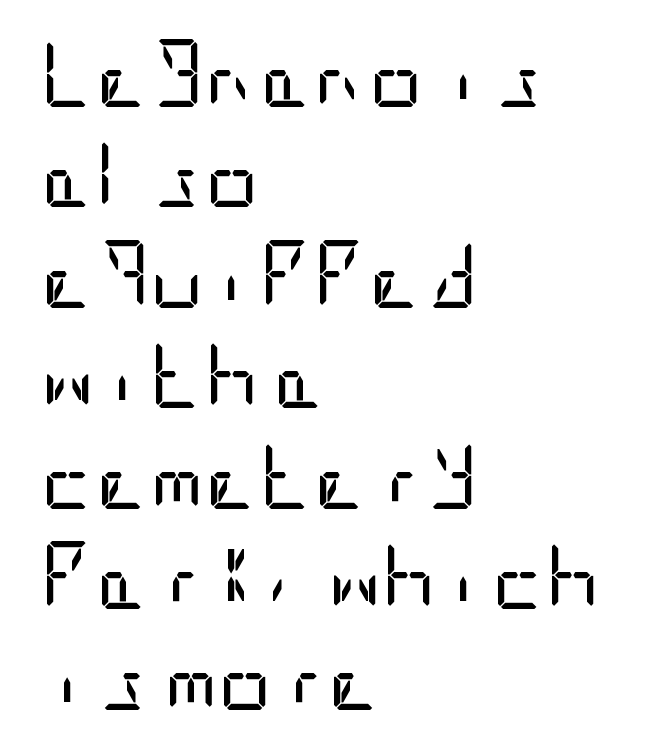
The strip under each line holds only bare page. This is roman type, the default non-slanted kind. How are the letters spaced? Ordinarily, with no added tracking. This rendering employs a face without finishing strokes, i.e., a sans-serif. The lines are quadded left.
